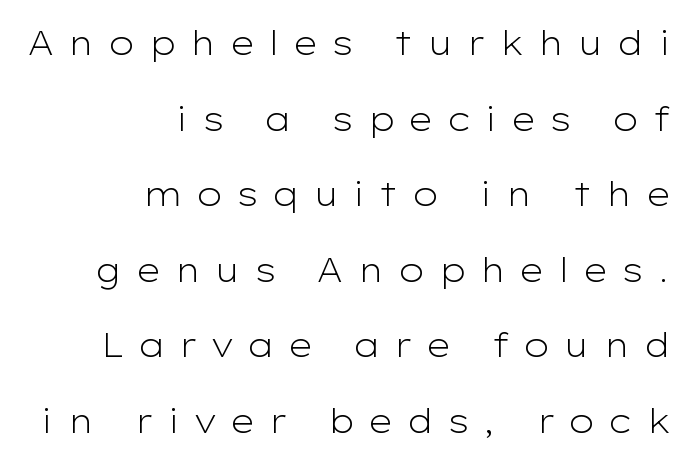
Q: Is the text bold? A: No.
Q: Is the text italic (slanted)? A: No, it is upright.
Q: Is the typeface a serif or a sans-serif typeface? A: Sans-serif.
Q: Is the text underlined? A: No.
Q: How is the paragraph aligned? A: Right-aligned.
Q: Is the spacing between letters normal or unusually wide? A: Unusually wide.
Q: Is the spacing between lines tight, normal or loose? A: Loose.
Q: Width (condensed, normal, or wide)? A: Wide.
Q: Stroke contrast? A: Low.
Q: x-height? A: Medium.
Q: Monospaced? A: No.
